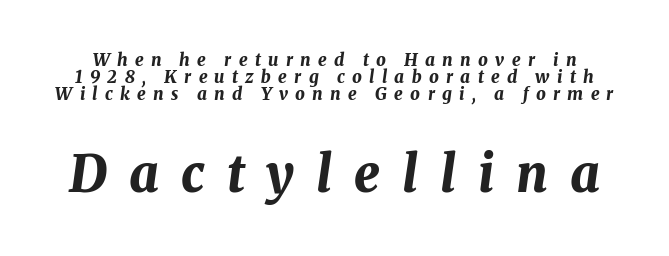
{"italic": "yes", "lean": "right", "slant_degrees": 8, "bold": "yes", "weight": "bold", "width": "normal", "stroke_contrast": "medium", "x_height": "medium", "monospaced": "no", "underline": "no", "line_spacing": "tight", "line_spacing_ratio": 1.01, "letter_spacing": "wide", "letter_spacing_em": 0.43, "larger_block": "second", "size_ratio": 3.0, "glyph_px": 51}
